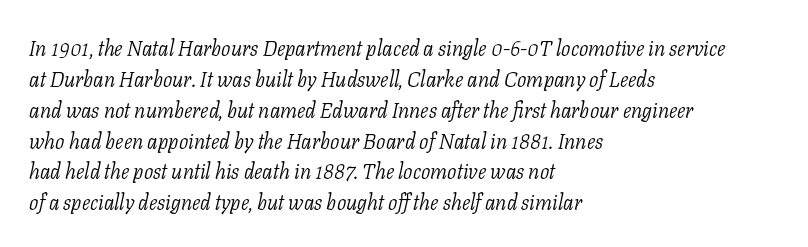
Spacing between characters is what you'd get straight out of the box. Baseline-to-baseline distance is the conventional proportion of letter height. Teacher's note: observe the even left margin — that is flush-left alignment. Unmarked baselines from the first word to the last.
